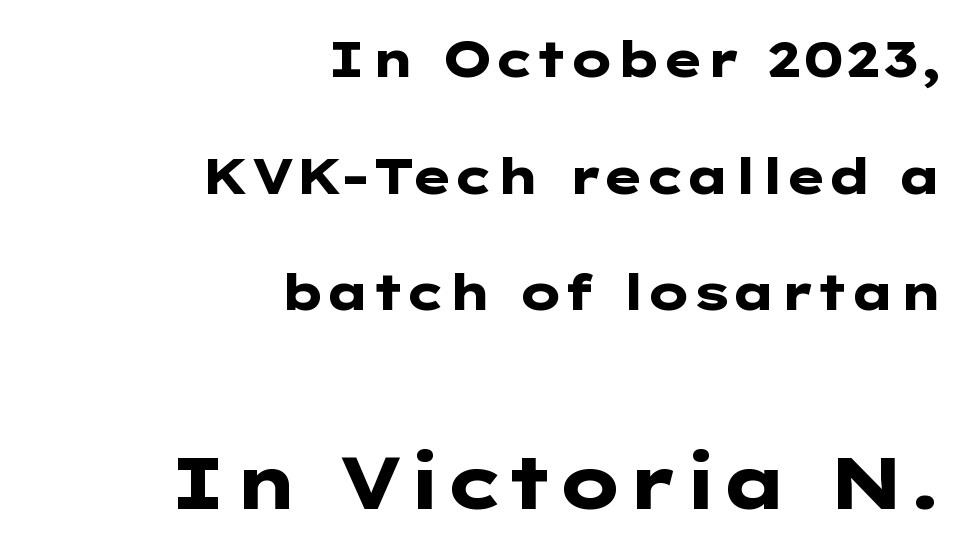
Q: Is the text bold? A: Yes.
Q: Is the text italic (slanted)? A: No, it is upright.
Q: Is the typeface a serif or a sans-serif typeface? A: Sans-serif.
Q: Is the text underlined? A: No.
Q: How is the paragraph aligned? A: Right-aligned.
Q: Is the spacing between letters normal or unusually wide? A: Normal.
Q: Is the spacing between lines tight, normal or loose? A: Loose.
Q: Which block of text is set in a larger size, the first (top) or the second (bottom)? A: The second (bottom) one.
Q: Width (condensed, normal, or wide)? A: Wide.
Q: Stroke contrast? A: Low.
Q: x-height? A: Medium.
